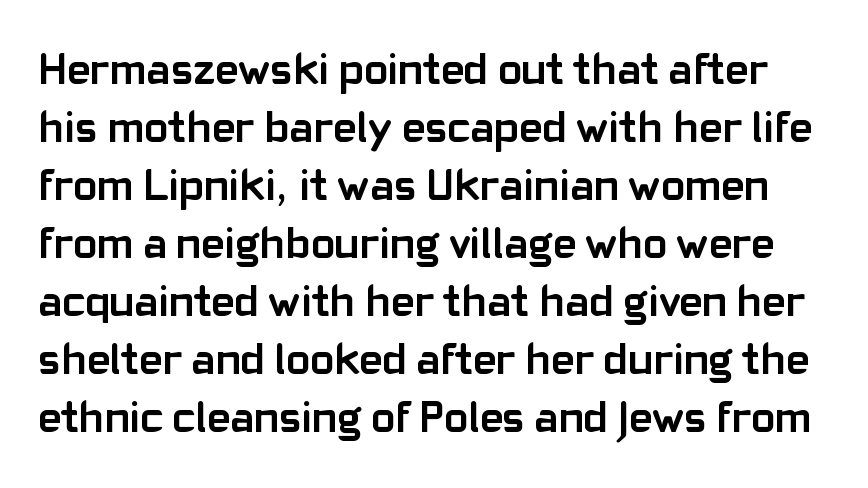
The image shows 45 px semibold sans-serif type, upright; set normal line spacing (1.29x), normal letter spacing, not underlined; low stroke contrast and a medium x-height.
